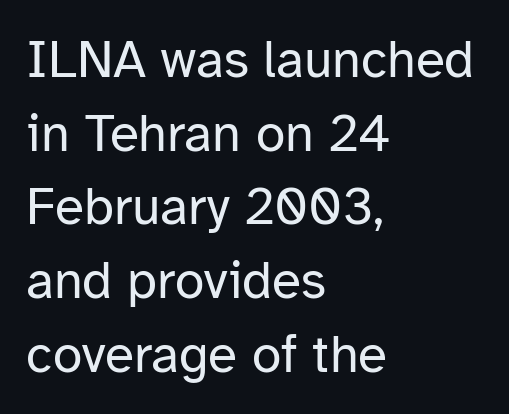
{"serif": "no", "italic": "no", "bold": "no", "weight": "regular", "width": "normal", "stroke_contrast": "low", "x_height": "medium", "monospaced": "no", "underline": "no", "align": "left", "line_spacing": "normal", "line_spacing_ratio": 1.39, "letter_spacing": "normal", "letter_spacing_em": 0.0, "glyph_px": 53}
